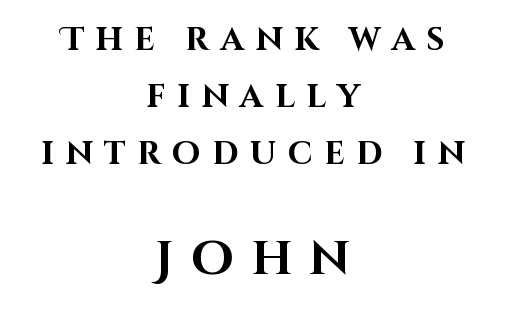
The image shows 48 px bold sans-serif type, upright; set centered, line spacing 1.78x, unusually wide letter spacing (+0.36 em), not underlined; the second (bottom) block is 1.5x larger; high stroke contrast and a large x-height.
